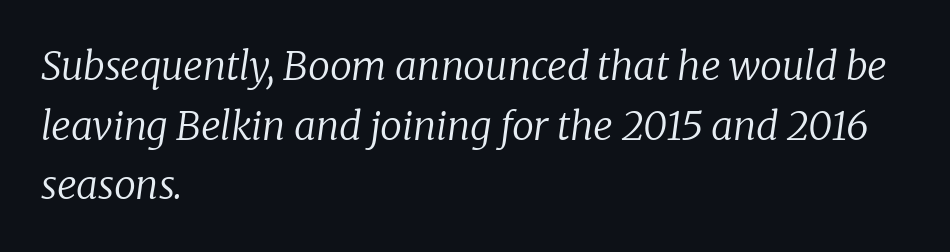
Stem width sits at or under what a default text font uses. Just letters on the line, the space beneath them empty. Serifs: yes, visible at the terminals of the letterforms. Look at the tracking — it's just the regular setting, nothing added. Honestly, the row spacing looks completely unremarkable. The setting favours the left margin, as ordinary paragraphs usually do.
